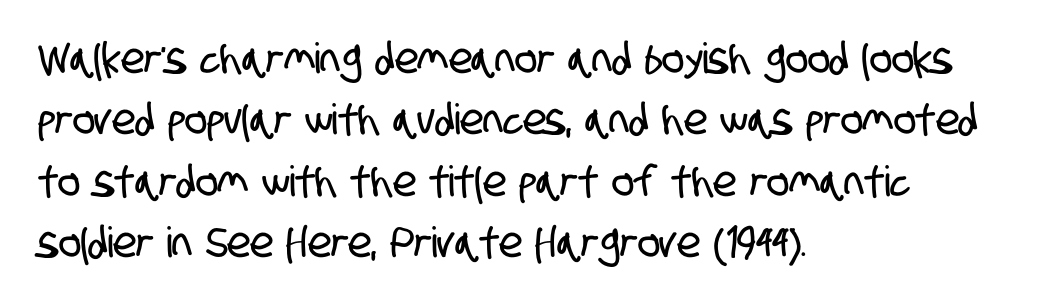
Q: Is the typeface a serif or a sans-serif typeface? A: Sans-serif.
Q: Is the text underlined? A: No.
Q: How is the paragraph aligned? A: Left-aligned.
Q: Is the spacing between letters normal or unusually wide? A: Normal.
Q: Is the spacing between lines tight, normal or loose? A: Normal.
Q: Width (condensed, normal, or wide)? A: Condensed.
Q: Stroke contrast? A: Low.
Q: x-height? A: Large.
Q: Monospaced? A: No.
